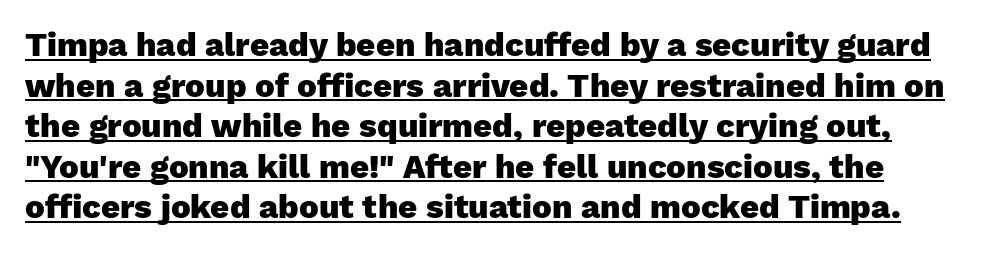
Serifs: no, the terminals of the letterforms are clean. Here the designer chose a conventional face with non-uniform glyph widths. As a designer I'd log this as weight 700, bold. Underlining? Definitely there.
